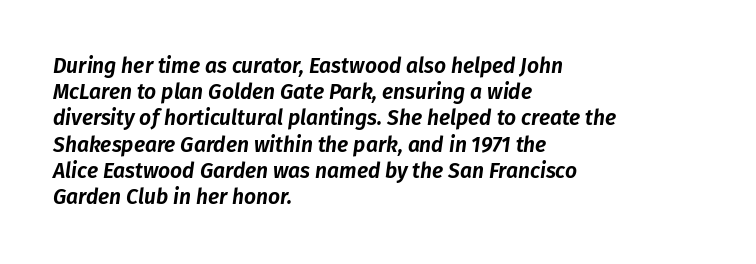
Compared with typical paragraphs, the rows here are spaced about the same. The typography opts for an oblique posture over an upright one. The passage shown is not underscored anywhere. Students, note that the glyphs here touch the page at normal intervals.
